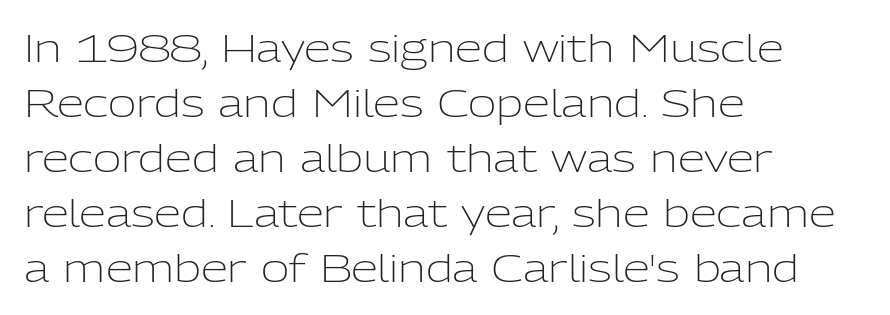
{"serif": "no", "italic": "no", "bold": "no", "weight": "light", "width": "normal", "stroke_contrast": "low", "x_height": "medium", "monospaced": "no", "underline": "no", "align": "left", "line_spacing": "normal", "line_spacing_ratio": 1.41, "letter_spacing": "normal", "letter_spacing_em": 0.0, "glyph_px": 39}
